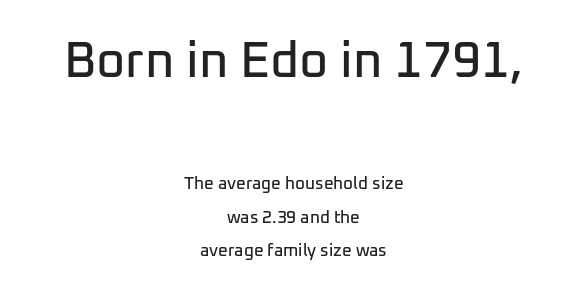
Q: Is the text italic (slanted)? A: No, it is upright.
Q: Is the typeface a serif or a sans-serif typeface? A: Sans-serif.
Q: Is the text underlined? A: No.
Q: How is the paragraph aligned? A: Centered.
Q: Is the spacing between letters normal or unusually wide? A: Normal.
Q: Is the spacing between lines tight, normal or loose? A: Loose.
Q: Which block of text is set in a larger size, the first (top) or the second (bottom)? A: The first (top) one.
Q: Width (condensed, normal, or wide)? A: Normal.
Q: Stroke contrast? A: Low.
Q: x-height? A: Medium.
Q: Monospaced? A: No.
